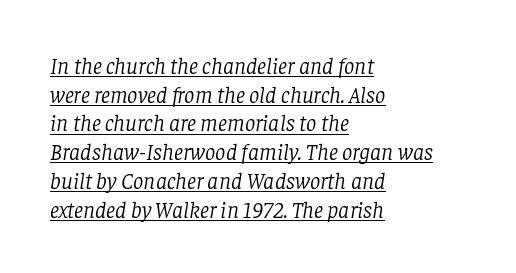
The image shows 23 px text type, italic (leaning right); set left-aligned, normal line spacing (1.25x), normal letter spacing, underlined.
